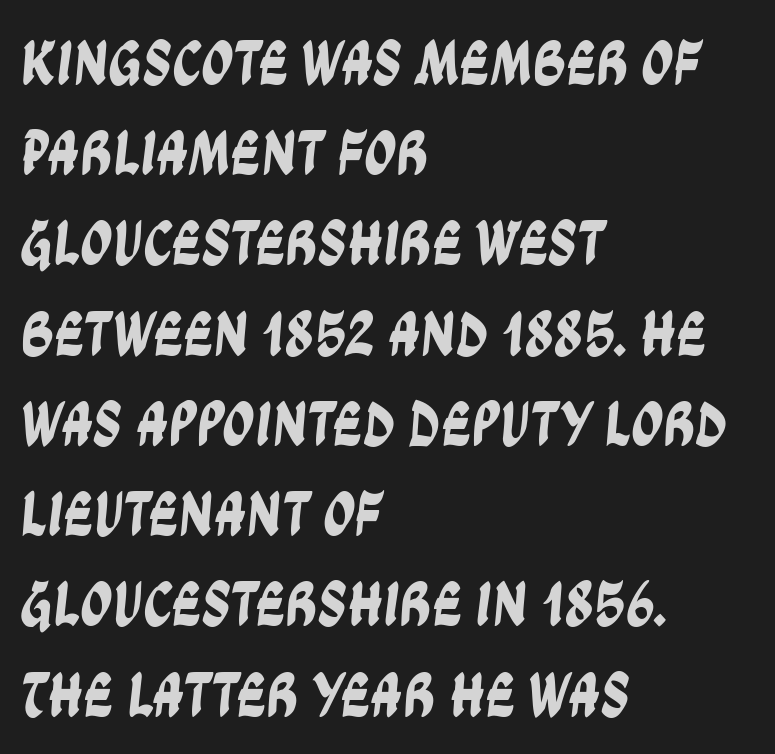
Q: Is the typeface a serif or a sans-serif typeface? A: Sans-serif.
Q: Is the text underlined? A: No.
Q: How is the paragraph aligned? A: Left-aligned.
Q: Is the spacing between letters normal or unusually wide? A: Normal.
Q: Is the spacing between lines tight, normal or loose? A: Normal.
Q: Width (condensed, normal, or wide)? A: Condensed.
Q: Stroke contrast? A: Low.
Q: x-height? A: Large.
Q: Monospaced? A: No.
